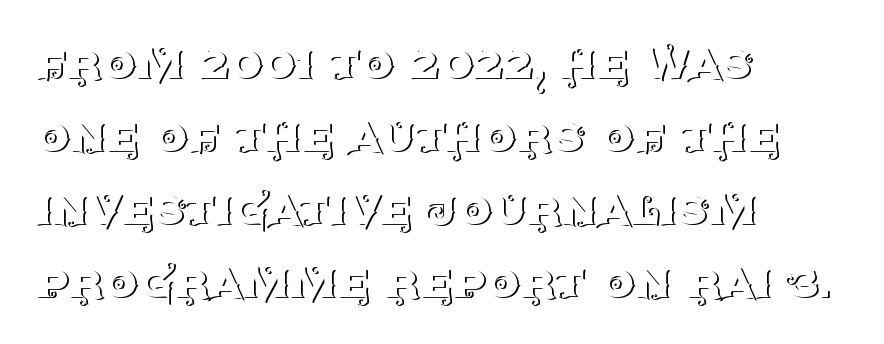
Q: Is the text bold? A: No.
Q: Is the text italic (slanted)? A: No, it is upright.
Q: Is the typeface a serif or a sans-serif typeface? A: Serif.
Q: Is the text underlined? A: No.
Q: How is the paragraph aligned? A: Left-aligned.
Q: Is the spacing between letters normal or unusually wide? A: Normal.
Q: Is the spacing between lines tight, normal or loose? A: Normal.
Q: Width (condensed, normal, or wide)? A: Normal.
Q: Stroke contrast? A: Medium.
Q: x-height? A: Large.
Q: Monospaced? A: No.
